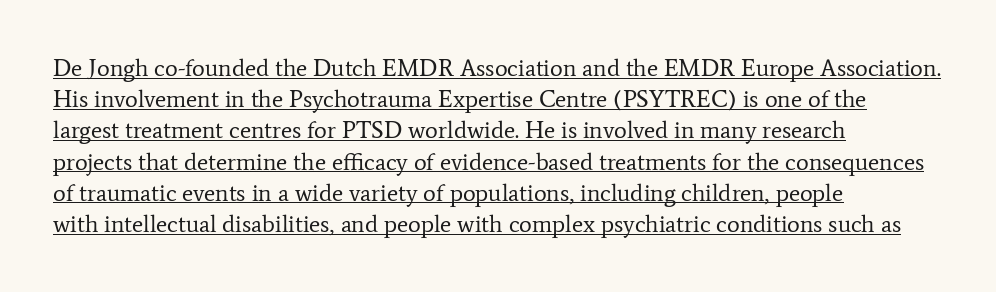
The image shows 24 px text type, upright; set left-aligned, normal line spacing (1.3x), normal letter spacing, underlined.
